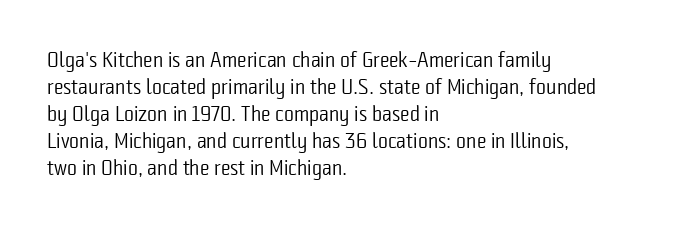
Q: Is the text bold? A: No.
Q: Is the text italic (slanted)? A: No, it is upright.
Q: Is the text underlined? A: No.
Q: How is the paragraph aligned? A: Left-aligned.
Q: Is the spacing between letters normal or unusually wide? A: Normal.
Q: Is the spacing between lines tight, normal or loose? A: Normal.
